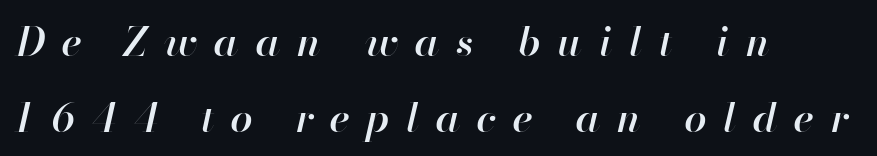
Characters are canted at an angle relative to the baseline's perpendicular. Look at the stroke-to-counter ratio: somewhat heavy, a semibold. Honestly, the letter spacing is so wide it's the main thing you notice. This rendering features lettering with no underline.
